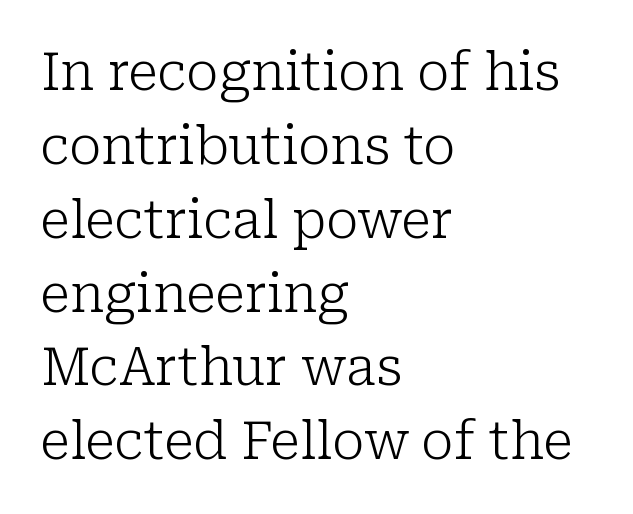
Q: Is the text bold? A: No.
Q: Is the text italic (slanted)? A: No, it is upright.
Q: Is the typeface a serif or a sans-serif typeface? A: Serif.
Q: Is the text underlined? A: No.
Q: How is the paragraph aligned? A: Left-aligned.
Q: Is the spacing between letters normal or unusually wide? A: Normal.
Q: Is the spacing between lines tight, normal or loose? A: Normal.
Q: Width (condensed, normal, or wide)? A: Normal.
Q: Stroke contrast? A: Low.
Q: x-height? A: Medium.
Q: Monospaced? A: No.
